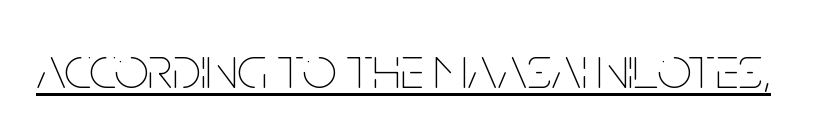
The image shows 60 px thin, condensed type, upright; set normal letter spacing, underlined; low stroke contrast and a large x-height.
